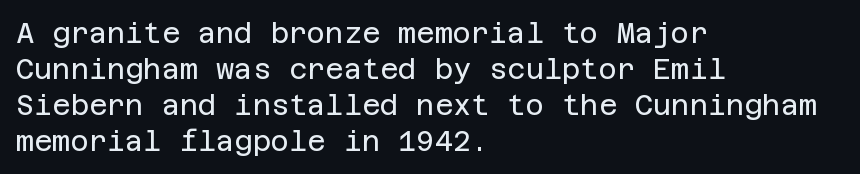
Q: Is the text bold? A: No.
Q: Is the text italic (slanted)? A: No, it is upright.
Q: Is the typeface a serif or a sans-serif typeface? A: Sans-serif.
Q: Is the text underlined? A: No.
Q: How is the paragraph aligned? A: Left-aligned.
Q: Is the spacing between letters normal or unusually wide? A: Normal.
Q: Is the spacing between lines tight, normal or loose? A: Normal.
Q: Width (condensed, normal, or wide)? A: Normal.
Q: Stroke contrast? A: Low.
Q: x-height? A: Large.
